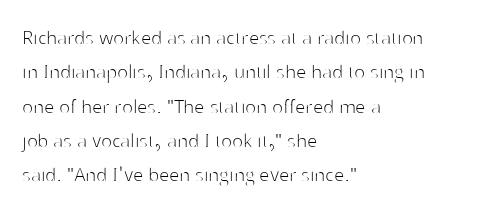
The vertical gap from one line to the next is medium. These lines were composed using upright roman letters. Horizontal alignment here is leftward, the default for most running prose. The gaps between neighbouring characters are ordinary and unremarkable. Weight: regular or lighter.
